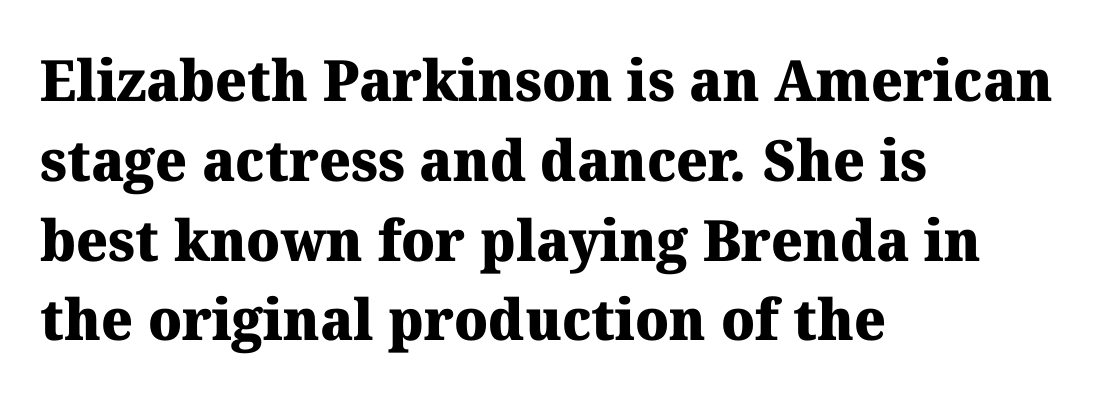
Descenders are the only things crossing below the line. Horizontal bands of white between lines are of average thickness. Which margin do the lines hug? The left one — the right edge is uneven. How are the letters spaced? Ordinarily, with no added tracking.
